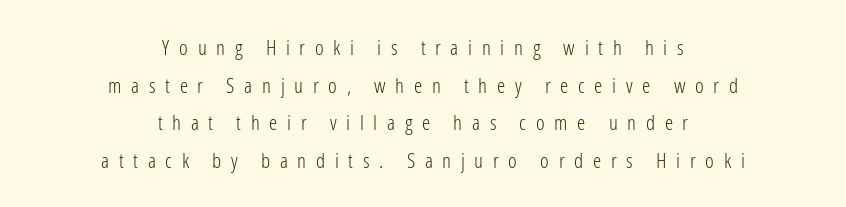
The image shows 21 px text type, upright; set centered, line spacing 1.79x, unusually wide letter spacing (+0.46 em), not underlined.
